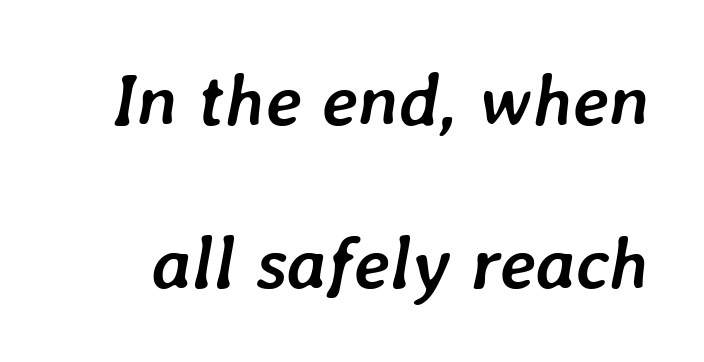
The image shows 74 px semibold type, italic (leaning right); set loose line spacing (2.2x), normal letter spacing, not underlined; low stroke contrast and a medium x-height.
